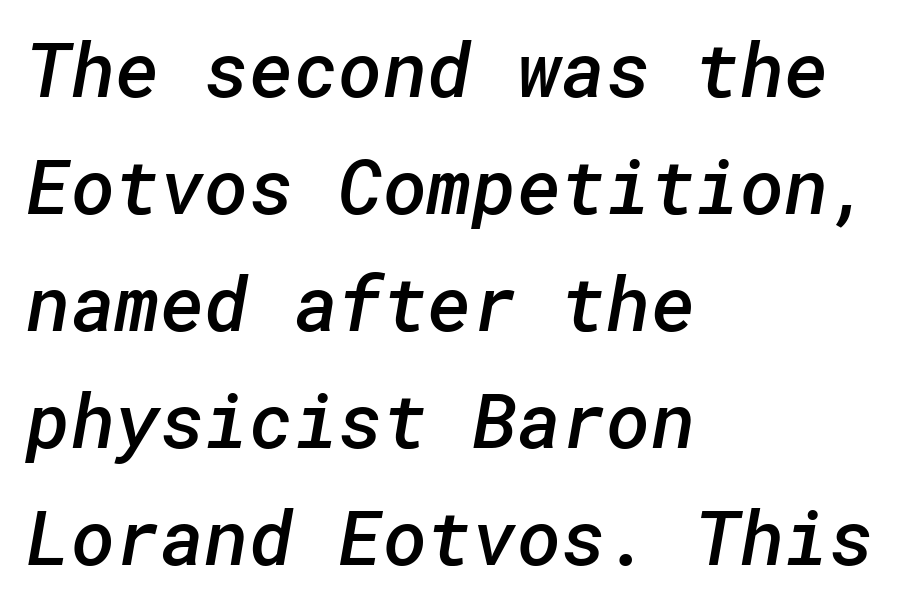
The image shows 76 px semibold sans-serif type; set left-aligned, normal line spacing (1.54x), normal letter spacing, not underlined; low stroke contrast and a medium x-height.
